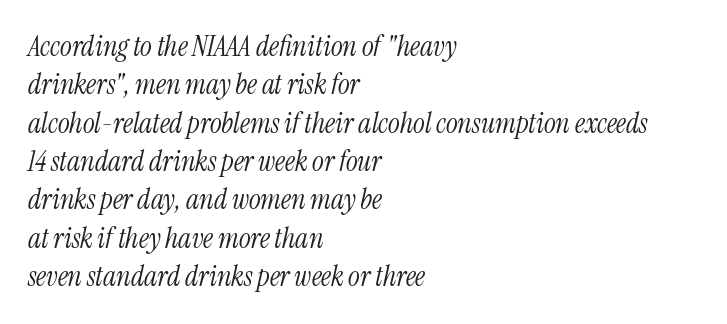
Q: Is the text bold? A: No.
Q: Is the text italic (slanted)? A: Yes, it leans right by about 13 degrees.
Q: Is the typeface a serif or a sans-serif typeface? A: Serif.
Q: Is the text underlined? A: No.
Q: How is the paragraph aligned? A: Left-aligned.
Q: Is the spacing between letters normal or unusually wide? A: Normal.
Q: Is the spacing between lines tight, normal or loose? A: Normal.
Q: Width (condensed, normal, or wide)? A: Condensed.
Q: Stroke contrast? A: Medium.
Q: x-height? A: Medium.
Q: Monospaced? A: No.
